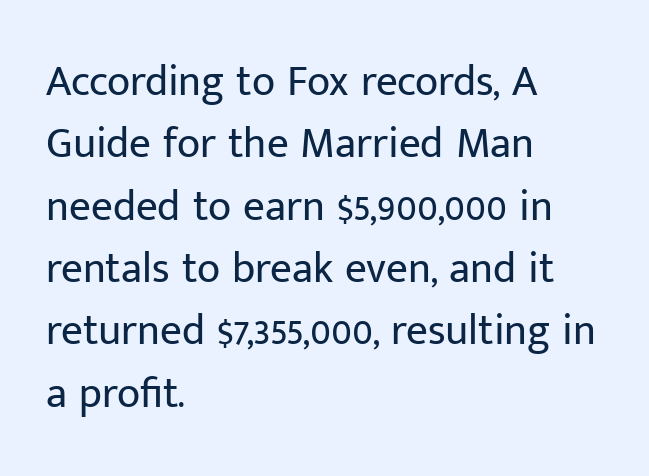
Q: Is the text bold? A: No.
Q: Is the text italic (slanted)? A: No, it is upright.
Q: Is the typeface a serif or a sans-serif typeface? A: Sans-serif.
Q: Is the text underlined? A: No.
Q: How is the paragraph aligned? A: Left-aligned.
Q: Is the spacing between letters normal or unusually wide? A: Normal.
Q: Is the spacing between lines tight, normal or loose? A: Normal.
Q: Width (condensed, normal, or wide)? A: Normal.
Q: Stroke contrast? A: Low.
Q: x-height? A: Medium.
Q: Monospaced? A: No.
